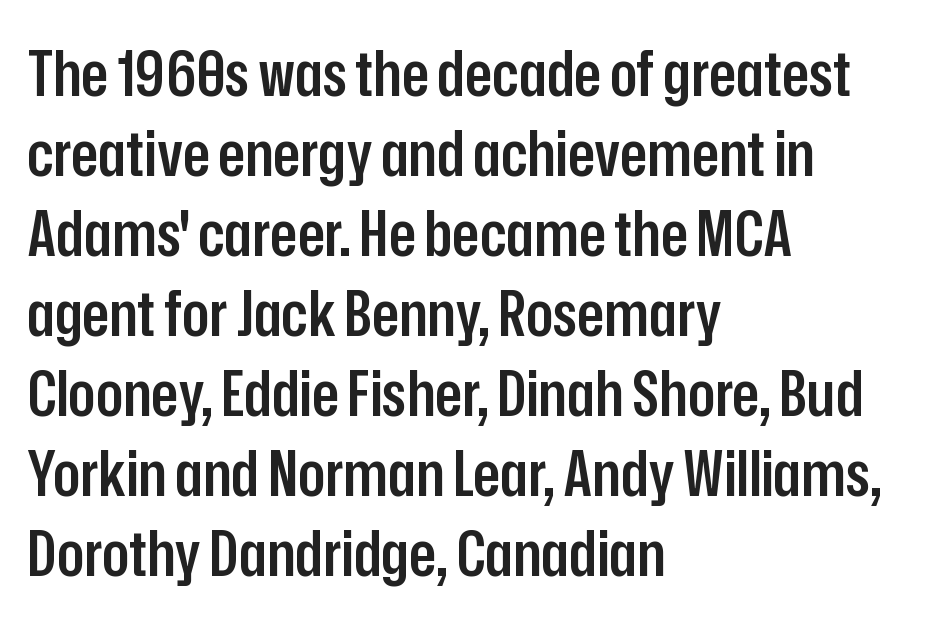
The image shows 63 px semibold, condensed sans-serif type, upright; set left-aligned, normal line spacing (1.27x), normal letter spacing, not underlined; low stroke contrast and a medium x-height.
